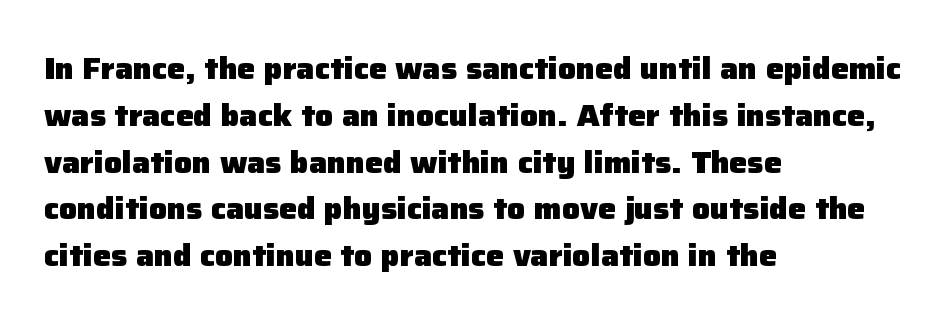
The image shows 30 px heavy sans-serif type, upright; set left-aligned, normal line spacing (1.56x), normal letter spacing, not underlined; low stroke contrast and a medium x-height.
